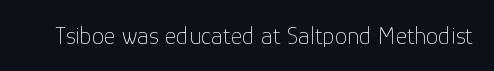
The image shows 25 px text type, upright; set normal letter spacing, not underlined.
